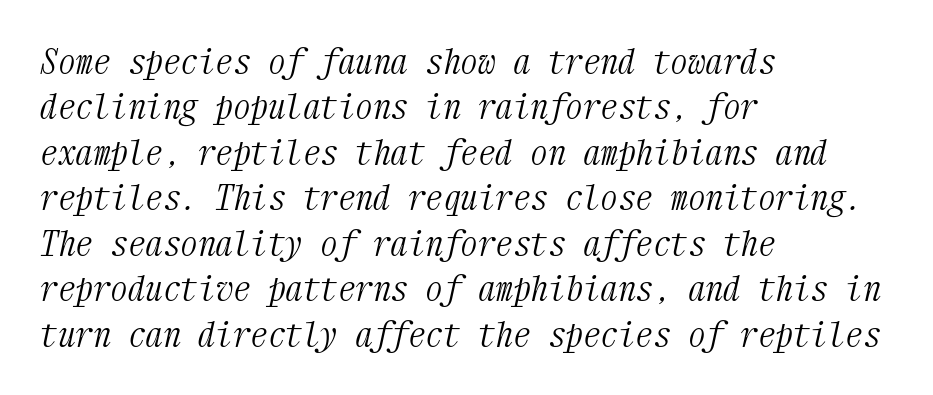
Q: Is the text bold? A: No.
Q: Is the text italic (slanted)? A: Yes, it leans right by about 12 degrees.
Q: Is the typeface a serif or a sans-serif typeface? A: Serif.
Q: Is the text underlined? A: No.
Q: How is the paragraph aligned? A: Left-aligned.
Q: Is the spacing between letters normal or unusually wide? A: Normal.
Q: Is the spacing between lines tight, normal or loose? A: Normal.
Q: Width (condensed, normal, or wide)? A: Condensed.
Q: Stroke contrast? A: Medium.
Q: x-height? A: Medium.
Q: Monospaced? A: Yes.
